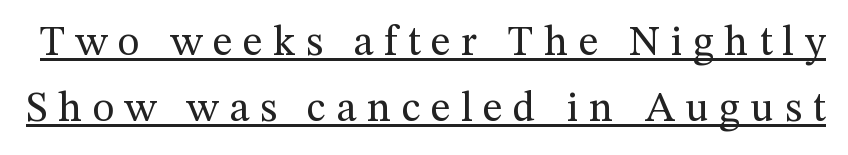
Q: Is the text bold? A: No.
Q: Is the text italic (slanted)? A: No, it is upright.
Q: Is the typeface a serif or a sans-serif typeface? A: Serif.
Q: Is the text underlined? A: Yes.
Q: Is the spacing between letters normal or unusually wide? A: Unusually wide.
Q: Is the spacing between lines tight, normal or loose? A: Normal.
Q: Width (condensed, normal, or wide)? A: Normal.
Q: Stroke contrast? A: Medium.
Q: x-height? A: Medium.
Q: Monospaced? A: No.
